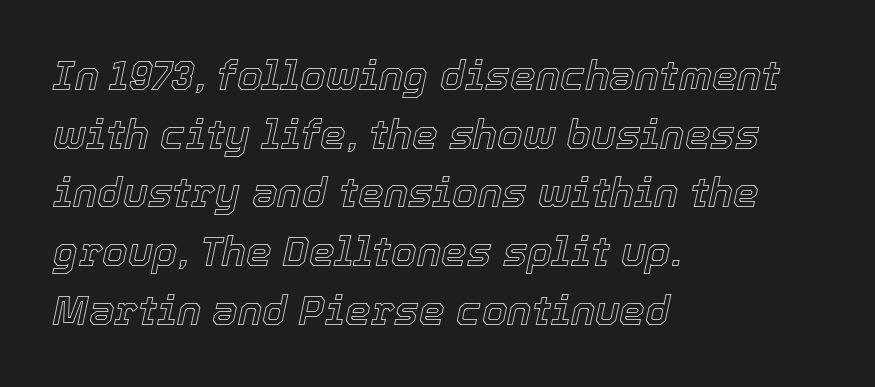
The image shows 41 px text type, italic (leaning right); set left-aligned, normal line spacing (1.43x), normal letter spacing, not underlined; a medium x-height.
